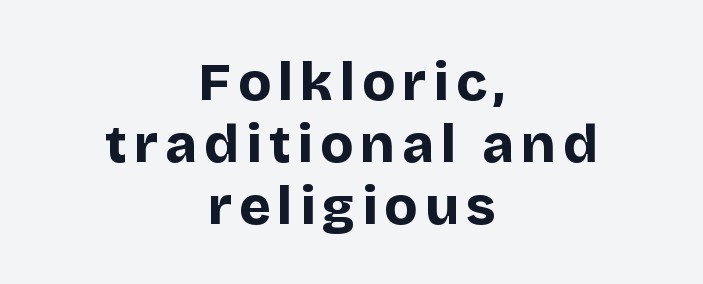
{"serif": "no", "italic": "no", "bold": "yes", "weight": "bold", "width": "normal", "stroke_contrast": "low", "x_height": "large", "monospaced": "no", "underline": "no", "align": "center", "line_spacing": "tight", "line_spacing_ratio": 1.15, "glyph_px": 54}
